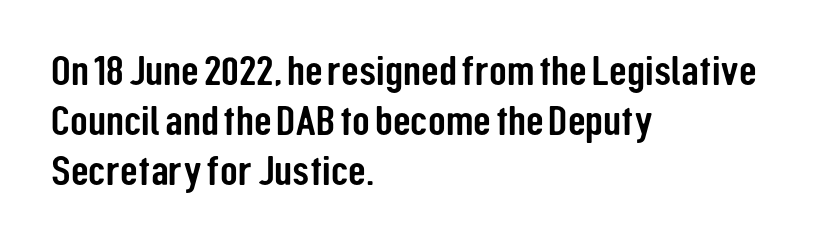
Q: Is the text italic (slanted)? A: No, it is upright.
Q: Is the typeface a serif or a sans-serif typeface? A: Sans-serif.
Q: Is the text underlined? A: No.
Q: How is the paragraph aligned? A: Left-aligned.
Q: Is the spacing between letters normal or unusually wide? A: Normal.
Q: Width (condensed, normal, or wide)? A: Condensed.
Q: Stroke contrast? A: Low.
Q: x-height? A: Medium.
Q: Monospaced? A: No.
